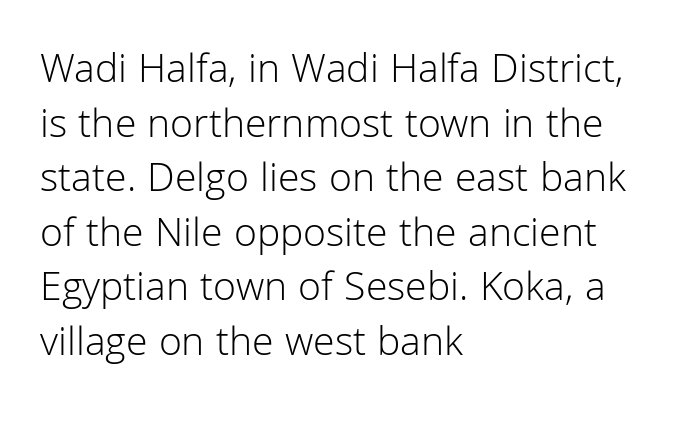
The image shows 42 px light sans-serif type, upright; set left-aligned, normal line spacing (1.3x), normal letter spacing, not underlined; low stroke contrast and a medium x-height.
